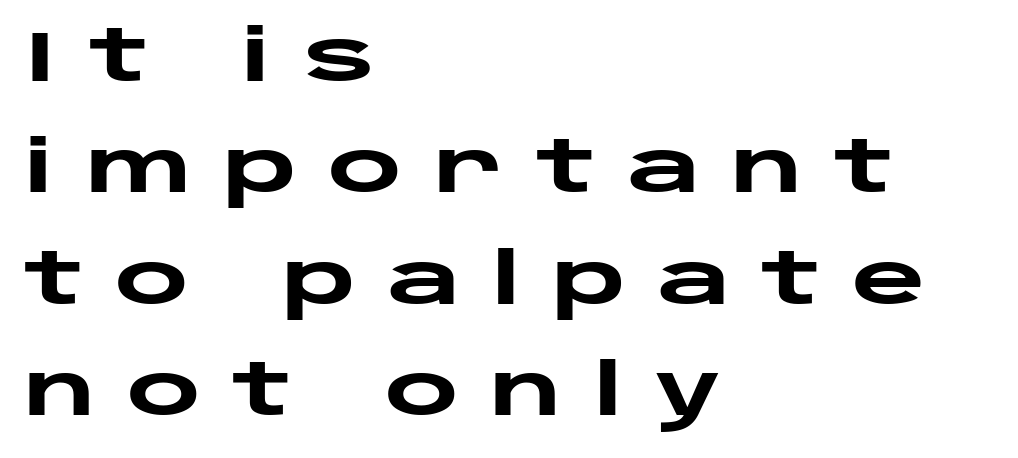
Varying glyph widths throughout — classic text-font behaviour. The typography opts for an upright posture over an oblique one. If you measured baseline to baseline, you'd find a middling distance. These lines have a slow, spaced-out rhythm from letter to letter.
